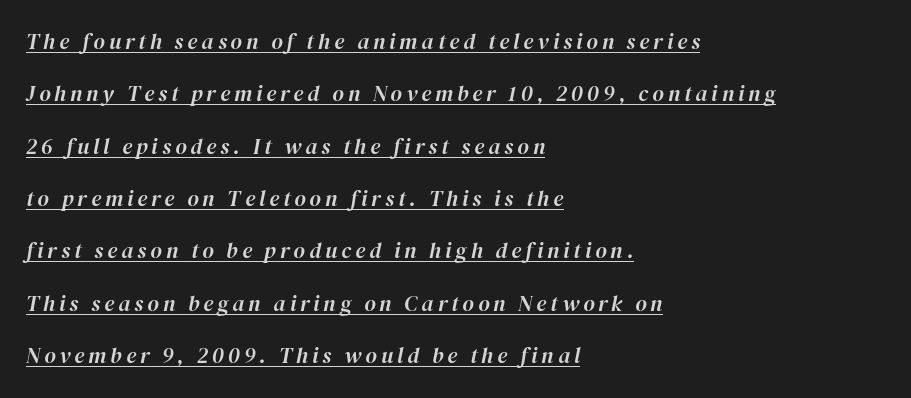
{"italic": "yes", "lean": "right", "slant_degrees": 12, "underline": "yes", "align": "left", "line_spacing": "loose", "line_spacing_ratio": 2.38, "glyph_px": 22}
